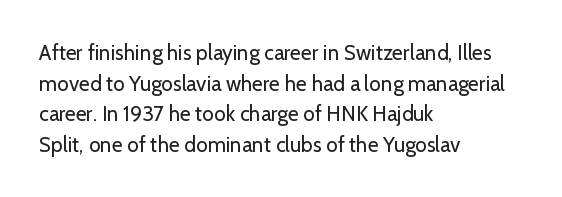
The image shows 21 px text type, upright; set left-aligned, normal line spacing (1.46x), normal letter spacing, not underlined.
